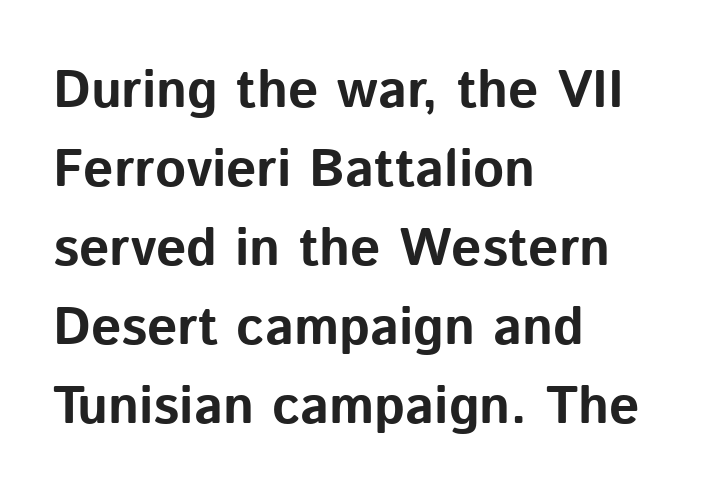
Q: Is the text bold? A: Yes.
Q: Is the text italic (slanted)? A: No, it is upright.
Q: Is the typeface a serif or a sans-serif typeface? A: Sans-serif.
Q: Is the text underlined? A: No.
Q: How is the paragraph aligned? A: Left-aligned.
Q: Is the spacing between letters normal or unusually wide? A: Normal.
Q: Is the spacing between lines tight, normal or loose? A: Normal.
Q: Width (condensed, normal, or wide)? A: Normal.
Q: Stroke contrast? A: Low.
Q: x-height? A: Medium.
Q: Monospaced? A: No.
